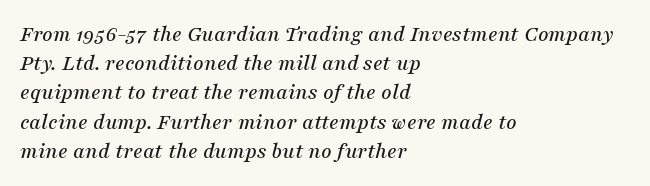
Q: Is the text italic (slanted)? A: Yes, it leans right by about 16 degrees.
Q: Is the text underlined? A: No.
Q: How is the paragraph aligned? A: Left-aligned.
Q: Is the spacing between letters normal or unusually wide? A: Normal.
Q: Is the spacing between lines tight, normal or loose? A: Normal.
